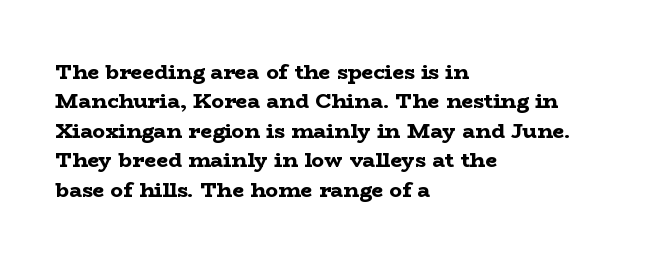
Q: Is the text bold? A: Yes.
Q: Is the text italic (slanted)? A: No, it is upright.
Q: Is the text underlined? A: No.
Q: How is the paragraph aligned? A: Left-aligned.
Q: Is the spacing between letters normal or unusually wide? A: Normal.
Q: Is the spacing between lines tight, normal or loose? A: Normal.
